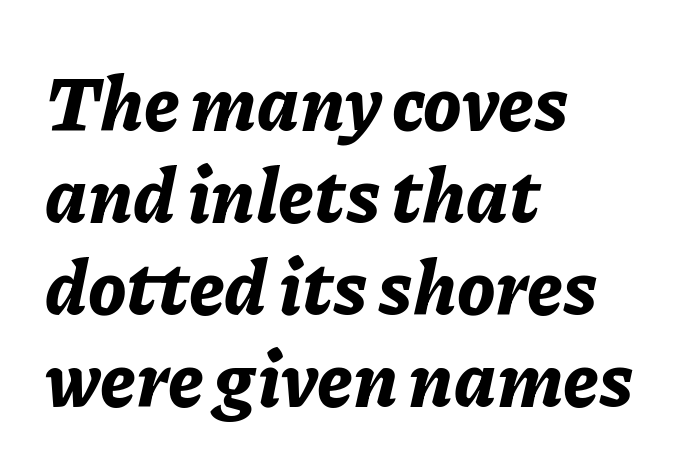
The image shows 76 px bold type, italic (leaning right); set left-aligned, line spacing 1.21x, normal letter spacing, not underlined; low stroke contrast and a medium x-height.
